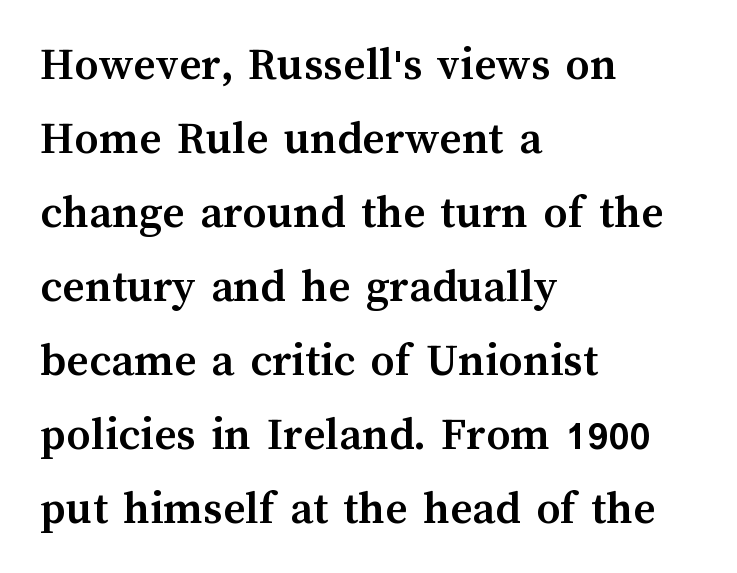
The image shows 48 px semibold type, upright; set left-aligned, normal line spacing (1.54x), normal letter spacing, not underlined; medium stroke contrast and a medium x-height.
